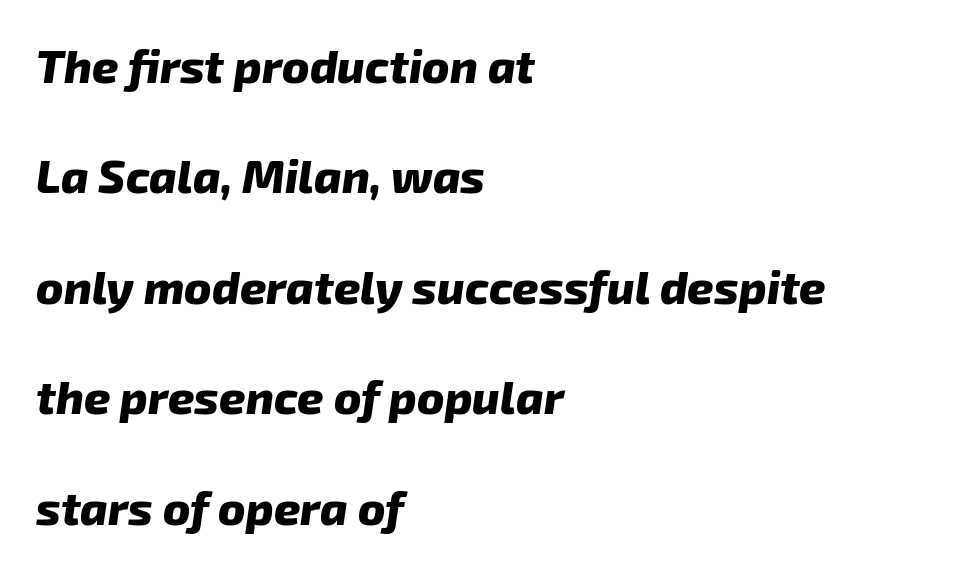
The image shows 46 px heavy sans-serif type; set left-aligned, loose line spacing (2.4x), normal letter spacing, not underlined; low stroke contrast and a medium x-height.
